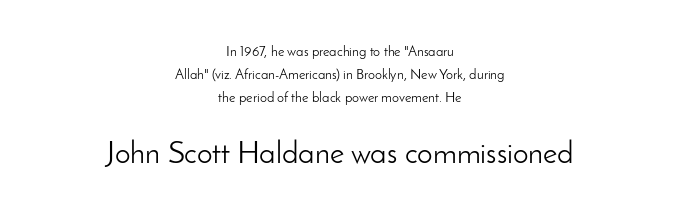
The image shows 31 px light sans-serif type, upright; set centered, normal line spacing (1.65x), normal letter spacing, not underlined; the second (bottom) block is 2.21x larger; low stroke contrast and a small x-height.
